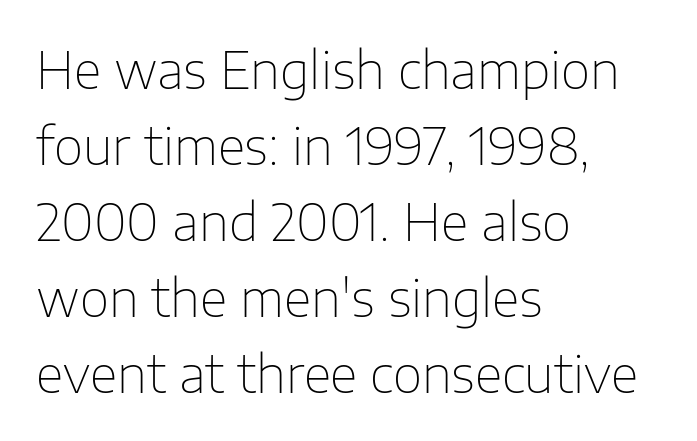
Here the glyphs are tracked normally, forming tight word shapes. The rendering anchors every line to the left-hand side. The strip under each line holds only bare page. These lines are rendered in a variable-pitch font. What kind of face is this? One without serifs — a sans.
